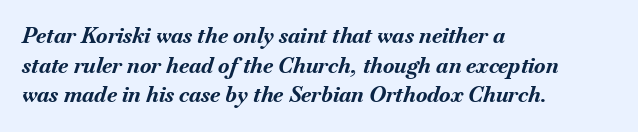
Q: Is the text bold? A: Yes.
Q: Is the text italic (slanted)? A: Yes, it leans right by about 18 degrees.
Q: Is the text underlined? A: No.
Q: How is the paragraph aligned? A: Left-aligned.
Q: Is the spacing between letters normal or unusually wide? A: Normal.
Q: Is the spacing between lines tight, normal or loose? A: Normal.
